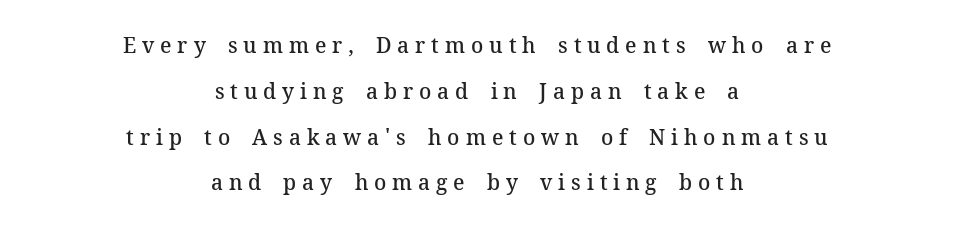
The image shows 21 px text type, upright; set centered, loose line spacing (2.18x), unusually wide letter spacing (+0.28 em), not underlined.
